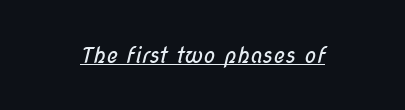
The image shows 22 px text type; set normal letter spacing, underlined.
